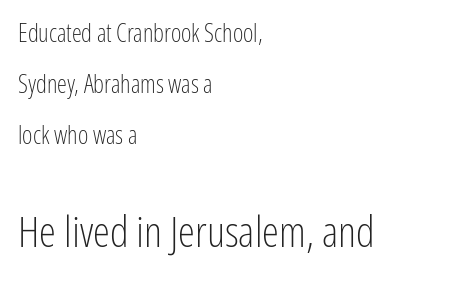
Nope, not italic — everything's standing straight. Each new line begins a long way beneath the previous one. Is this a sans? Yes — the strokes have no serifs. The space directly below the letters is spotless. This reads as an unemphasized weight, regular at the heaviest. The text block is weighted toward the left margin, trailing off unevenly rightward.
